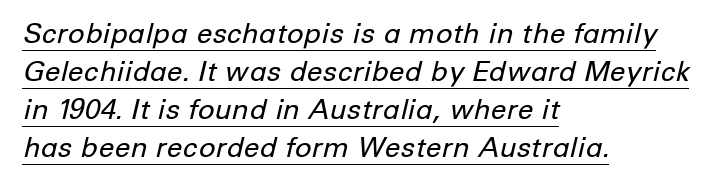
Q: Is the text bold? A: No.
Q: Is the text italic (slanted)? A: Yes, it leans right by about 12 degrees.
Q: Is the text underlined? A: Yes.
Q: How is the paragraph aligned? A: Left-aligned.
Q: Is the spacing between letters normal or unusually wide? A: Normal.
Q: Is the spacing between lines tight, normal or loose? A: Normal.
Q: Width (condensed, normal, or wide)? A: Normal.
Q: Stroke contrast? A: Low.
Q: x-height? A: Medium.
Q: Monospaced? A: No.
